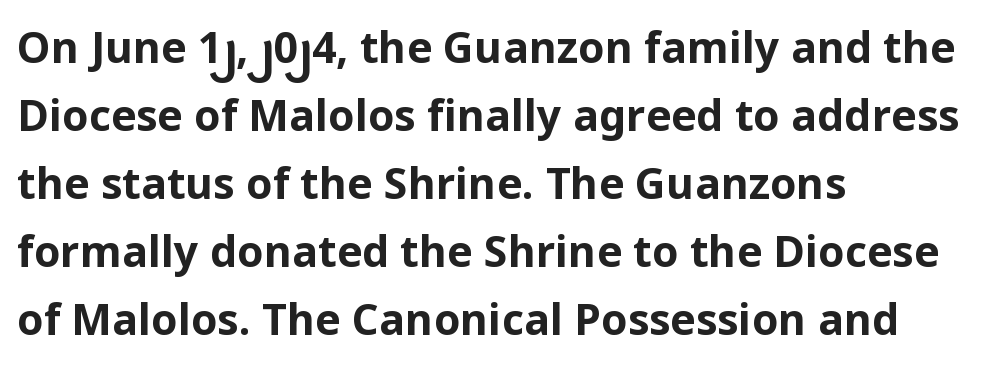
The image shows 43 px bold sans-serif type, upright; set left-aligned, normal line spacing (1.58x), normal letter spacing, not underlined; low stroke contrast and a medium x-height.
